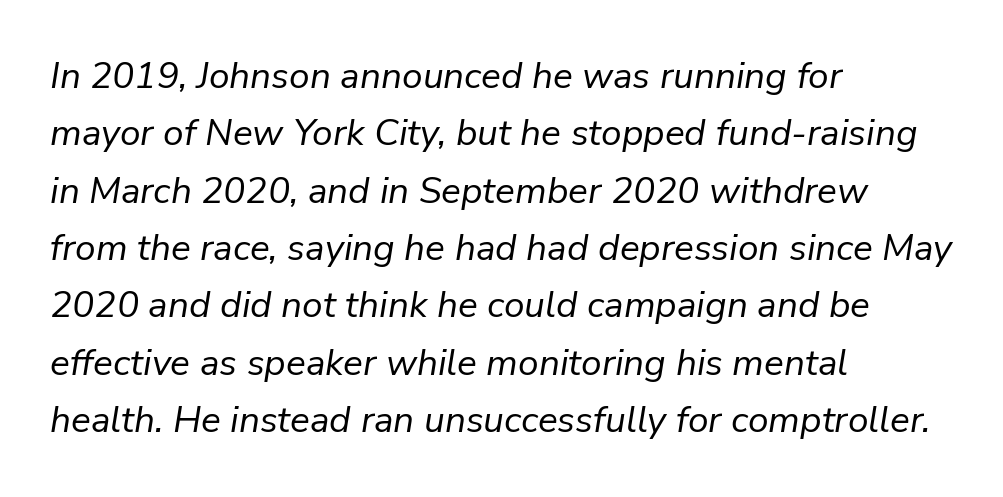
{"italic": "yes", "lean": "right", "slant_degrees": 9, "bold": "no", "weight": "regular", "width": "normal", "stroke_contrast": "low", "x_height": "medium", "monospaced": "no", "underline": "no", "align": "left", "line_spacing": "normal", "line_spacing_ratio": 1.55, "letter_spacing": "normal", "letter_spacing_em": 0.0, "glyph_px": 37}
